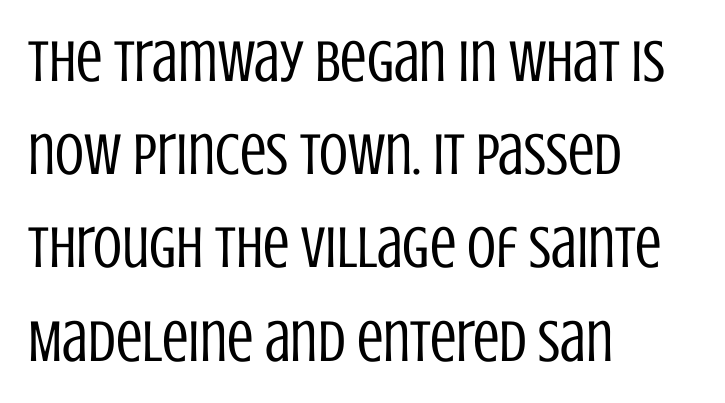
Q: Is the text bold? A: No.
Q: Is the text italic (slanted)? A: No, it is upright.
Q: Is the typeface a serif or a sans-serif typeface? A: Sans-serif.
Q: Is the text underlined? A: No.
Q: How is the paragraph aligned? A: Left-aligned.
Q: Is the spacing between letters normal or unusually wide? A: Normal.
Q: Is the spacing between lines tight, normal or loose? A: Normal.
Q: Width (condensed, normal, or wide)? A: Condensed.
Q: Stroke contrast? A: Low.
Q: x-height? A: Large.
Q: Monospaced? A: No.
